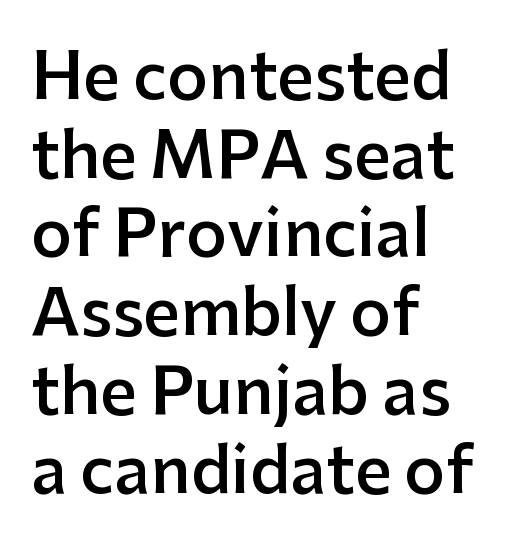
A typesetter would label this face a sans. Do the characters align in a grid? No, the font is proportional. Clear beneath every line of the passage. Every stem runs plumb, perpendicular to the baseline. Is the type bold? Partly — it's a semibold, heavier than regular but not fully bold.
